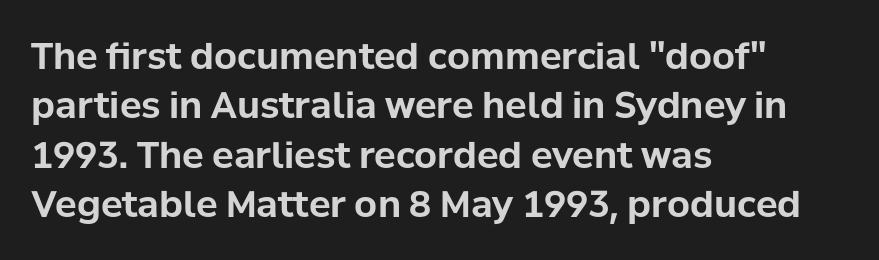
The image shows 36 px bold sans-serif type, upright; set left-aligned, normal line spacing (1.37x), normal letter spacing, not underlined; low stroke contrast and a medium x-height.
